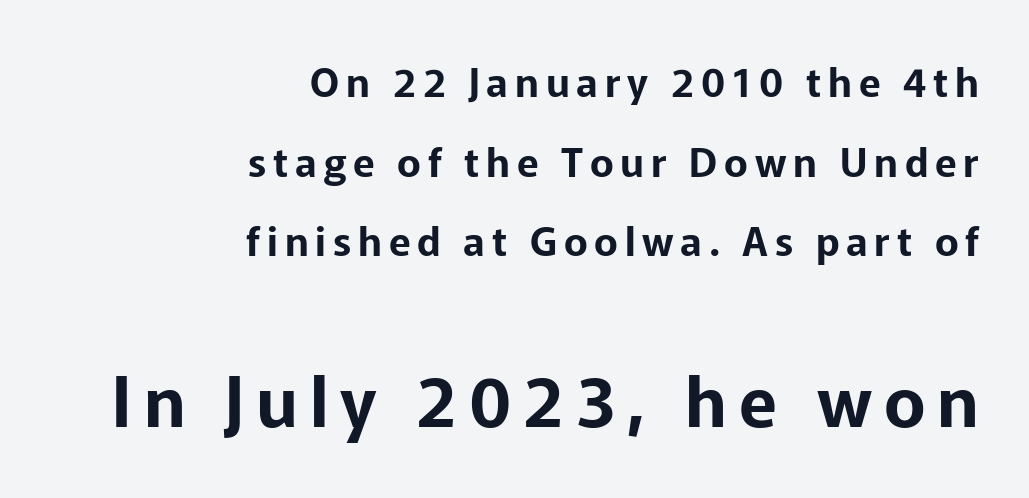
{"serif": "no", "italic": "no", "width": "normal", "stroke_contrast": "low", "x_height": "medium", "monospaced": "no", "underline": "no", "align": "right", "line_spacing": "loose", "line_spacing_ratio": 1.99, "larger_block": "second", "size_ratio": 1.75, "glyph_px": 70}
